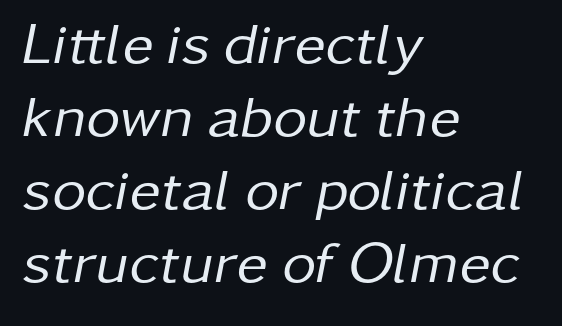
Q: Is the text bold? A: No.
Q: Is the text italic (slanted)? A: Yes, it leans right by about 11 degrees.
Q: Is the text underlined? A: No.
Q: How is the paragraph aligned? A: Left-aligned.
Q: Is the spacing between letters normal or unusually wide? A: Normal.
Q: Width (condensed, normal, or wide)? A: Normal.
Q: Stroke contrast? A: Low.
Q: x-height? A: Medium.
Q: Monospaced? A: No.
